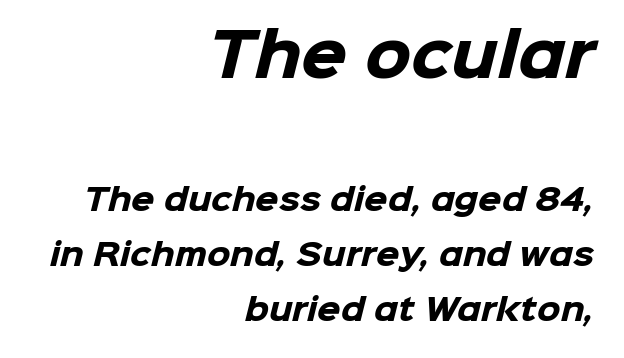
{"serif": "no", "bold": "yes", "weight": "heavy", "width": "normal", "stroke_contrast": "low", "x_height": "medium", "monospaced": "no", "underline": "no", "align": "right", "line_spacing_ratio": 1.84, "letter_spacing": "normal", "letter_spacing_em": 0.0, "larger_block": "first", "size_ratio": 1.97, "glyph_px": 59}
